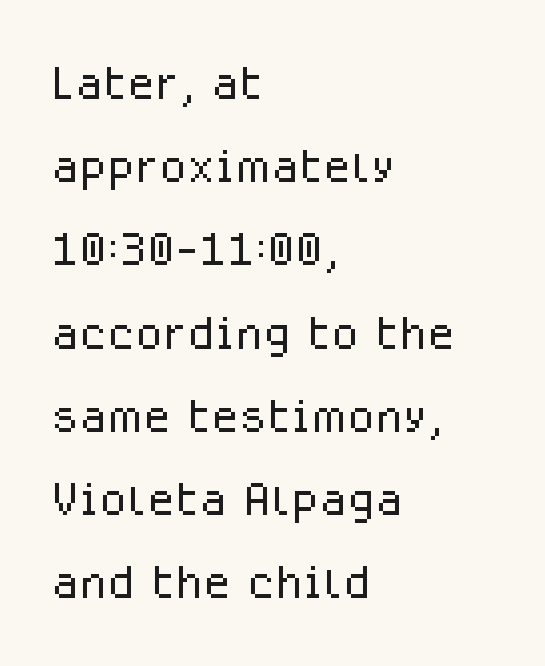
Q: Is the text bold? A: No.
Q: Is the text italic (slanted)? A: No, it is upright.
Q: Is the typeface a serif or a sans-serif typeface? A: Sans-serif.
Q: Is the text underlined? A: No.
Q: How is the paragraph aligned? A: Left-aligned.
Q: Is the spacing between letters normal or unusually wide? A: Normal.
Q: Is the spacing between lines tight, normal or loose? A: Normal.
Q: Width (condensed, normal, or wide)? A: Normal.
Q: Stroke contrast? A: Low.
Q: x-height? A: Medium.
Q: Monospaced? A: No.
